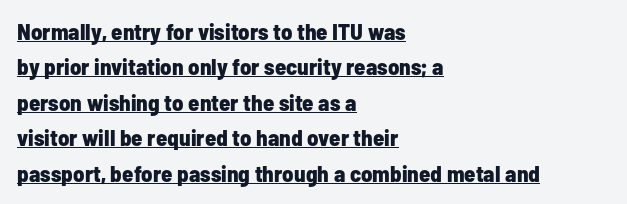
Q: Is the text bold? A: Yes.
Q: Is the text italic (slanted)? A: No, it is upright.
Q: Is the text underlined? A: Yes.
Q: How is the paragraph aligned? A: Left-aligned.
Q: Is the spacing between letters normal or unusually wide? A: Normal.
Q: Is the spacing between lines tight, normal or loose? A: Normal.
